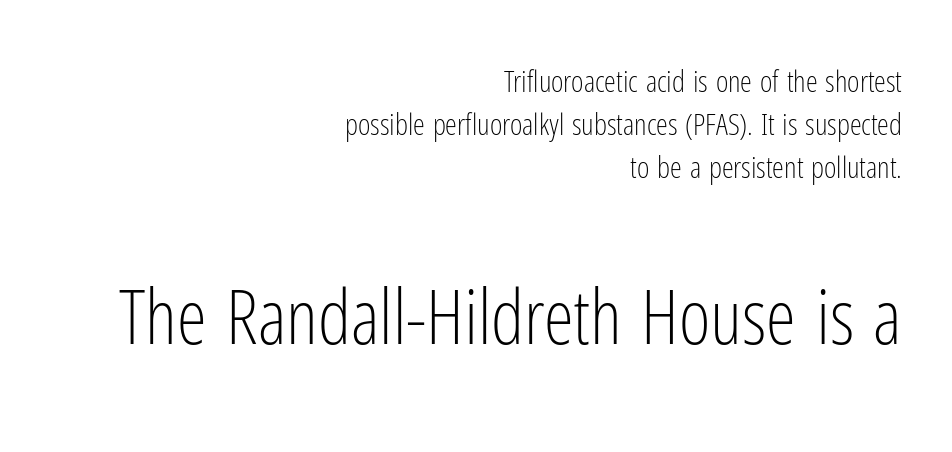
Q: Is the text bold? A: No.
Q: Is the text italic (slanted)? A: No, it is upright.
Q: Is the typeface a serif or a sans-serif typeface? A: Sans-serif.
Q: Is the text underlined? A: No.
Q: How is the paragraph aligned? A: Right-aligned.
Q: Is the spacing between letters normal or unusually wide? A: Normal.
Q: Is the spacing between lines tight, normal or loose? A: Normal.
Q: Which block of text is set in a larger size, the first (top) or the second (bottom)? A: The second (bottom) one.
Q: Width (condensed, normal, or wide)? A: Condensed.
Q: Stroke contrast? A: Low.
Q: x-height? A: Medium.
Q: Monospaced? A: No.
